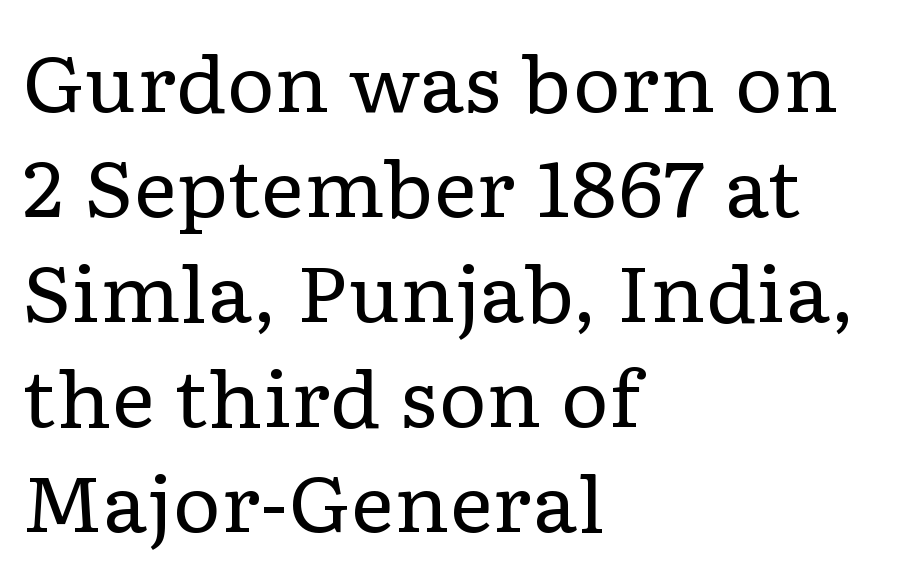
{"serif": "yes", "italic": "no", "bold": "no", "weight": "regular", "width": "wide", "stroke_contrast": "low", "x_height": "medium", "monospaced": "no", "underline": "no", "align": "left", "line_spacing": "normal", "line_spacing_ratio": 1.38, "letter_spacing": "normal", "letter_spacing_em": 0.0, "glyph_px": 76}
